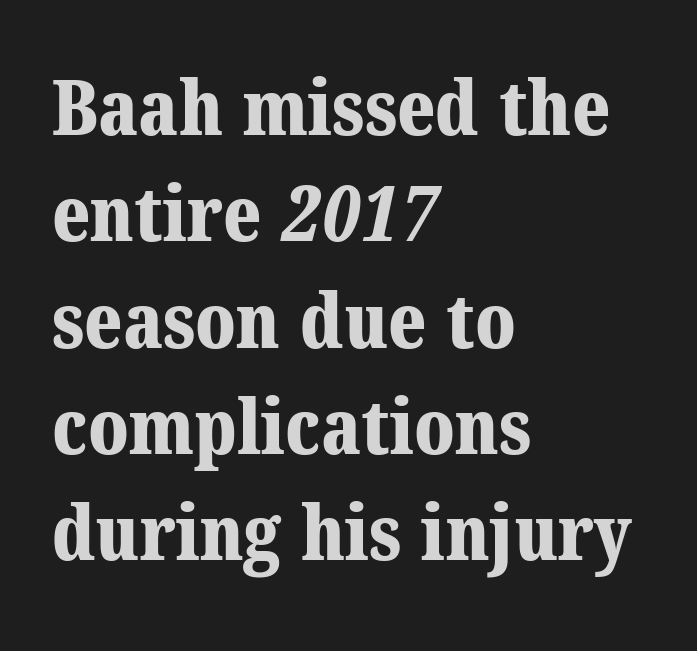
{"serif": "yes", "bold": "yes", "weight": "bold", "width": "normal", "stroke_contrast": "medium", "x_height": "medium", "monospaced": "no", "underline": "no", "align": "left", "line_spacing": "normal", "line_spacing_ratio": 1.38, "letter_spacing": "normal", "letter_spacing_em": 0.0, "glyph_px": 77}
